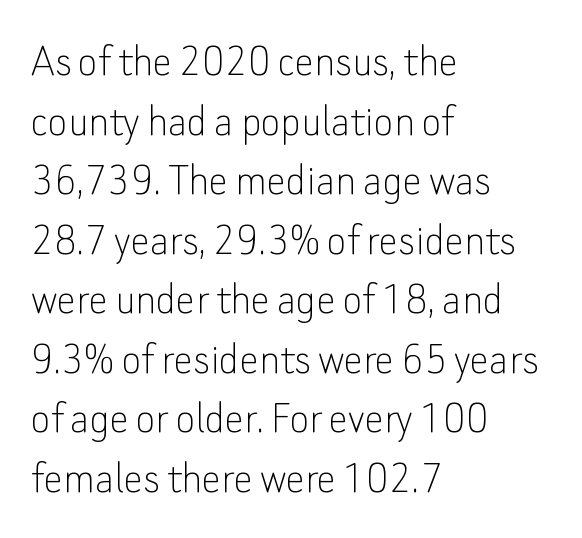
Spacing verdict: proportional, widths tailored to each character. Does extra space separate the letters? No, they use regular spacing. Visually the block forms a straight wall on the left and a jagged coastline on the right. Observe the absence of serifs on each vertical stroke in this sample.
